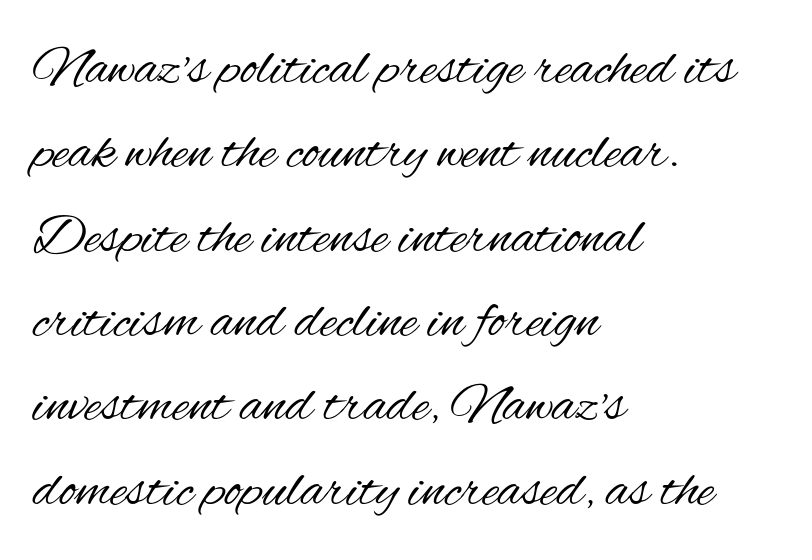
The image shows 57 px regular-weight, condensed sans-serif type; set left-aligned, normal line spacing (1.48x), normal letter spacing, not underlined; medium stroke contrast and a small x-height.
